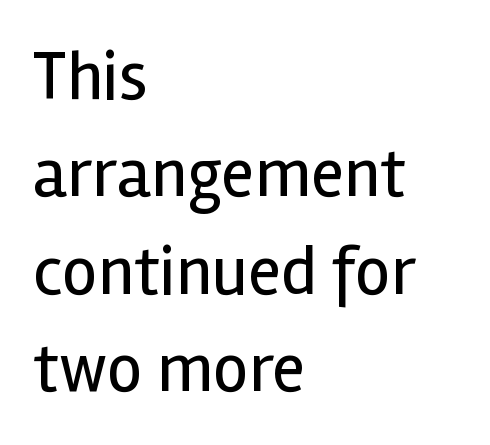
Q: Is the text bold? A: No.
Q: Is the text italic (slanted)? A: No, it is upright.
Q: Is the typeface a serif or a sans-serif typeface? A: Sans-serif.
Q: Is the text underlined? A: No.
Q: How is the paragraph aligned? A: Left-aligned.
Q: Is the spacing between letters normal or unusually wide? A: Normal.
Q: Is the spacing between lines tight, normal or loose? A: Normal.
Q: Width (condensed, normal, or wide)? A: Normal.
Q: x-height? A: Medium.
Q: Monospaced? A: No.
